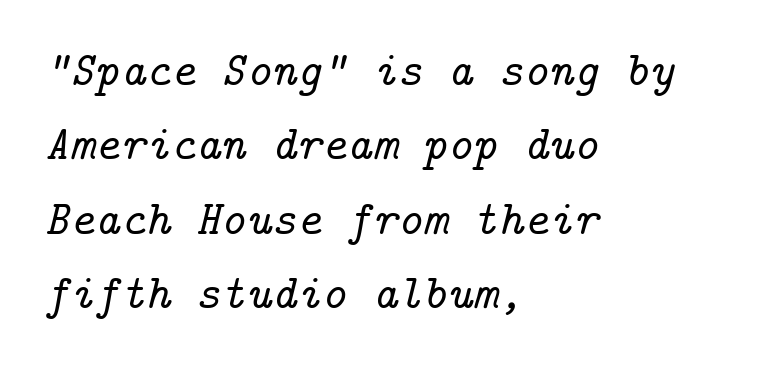
The image shows 48 px serif type, italic (leaning right); set left-aligned, normal line spacing (1.55x), normal letter spacing, not underlined; low stroke contrast and a medium x-height.
